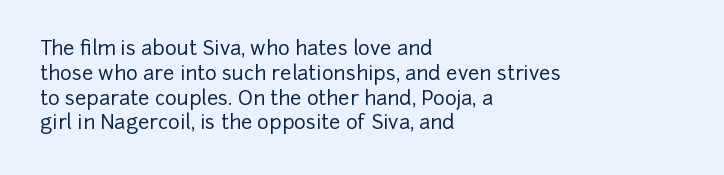
A roman cut, with each character standing at attention. The letters sit at their default tracking, neither squeezed nor spread. Compared with a centered layout, this one pins lines to the left instead. Clear beneath every line of the passage.
